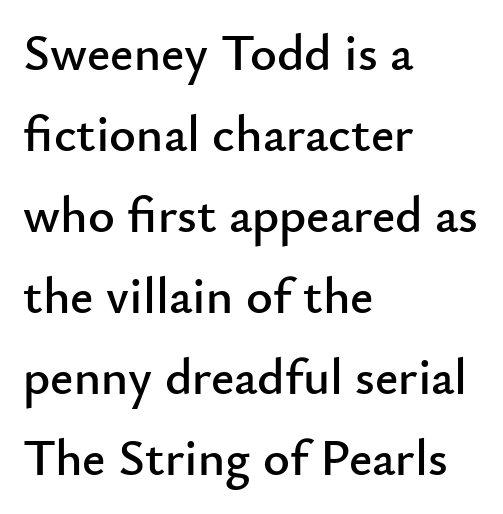
{"serif": "no", "italic": "no", "width": "normal", "stroke_contrast": "low", "x_height": "small", "monospaced": "no", "underline": "no", "align": "left", "line_spacing": "normal", "line_spacing_ratio": 1.59, "letter_spacing": "normal", "letter_spacing_em": 0.0, "glyph_px": 51}
